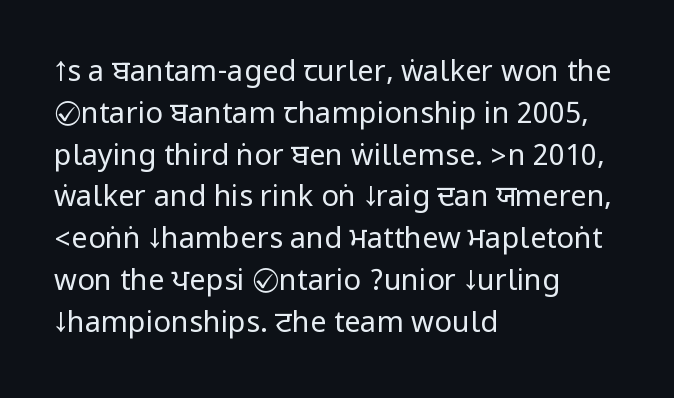
Q: Is the text bold? A: No.
Q: Is the text italic (slanted)? A: No, it is upright.
Q: Is the typeface a serif or a sans-serif typeface? A: Sans-serif.
Q: Is the text underlined? A: No.
Q: How is the paragraph aligned? A: Left-aligned.
Q: Is the spacing between letters normal or unusually wide? A: Normal.
Q: Is the spacing between lines tight, normal or loose? A: Normal.
Q: Width (condensed, normal, or wide)? A: Condensed.
Q: Stroke contrast? A: Low.
